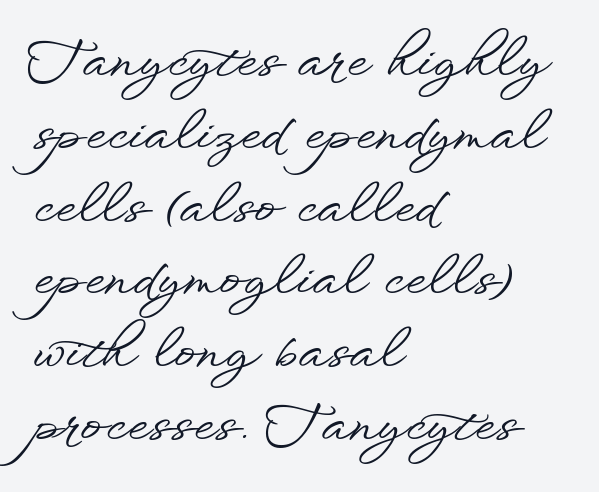
A sans-serif font was chosen for this passage. The lines in this sample share a left origin and differ only in where they stop. The tracking reads as untouched default to a designer's eye. The face used here is proportionally spaced, like ordinary book or web type.
